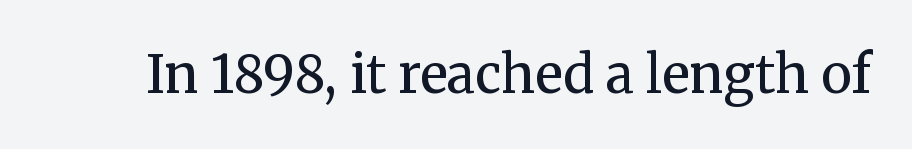
{"serif": "yes", "italic": "no", "bold": "no", "weight": "regular", "width": "normal", "stroke_contrast": "medium", "x_height": "medium", "monospaced": "no", "underline": "no", "letter_spacing": "normal", "letter_spacing_em": 0.0, "glyph_px": 52}
